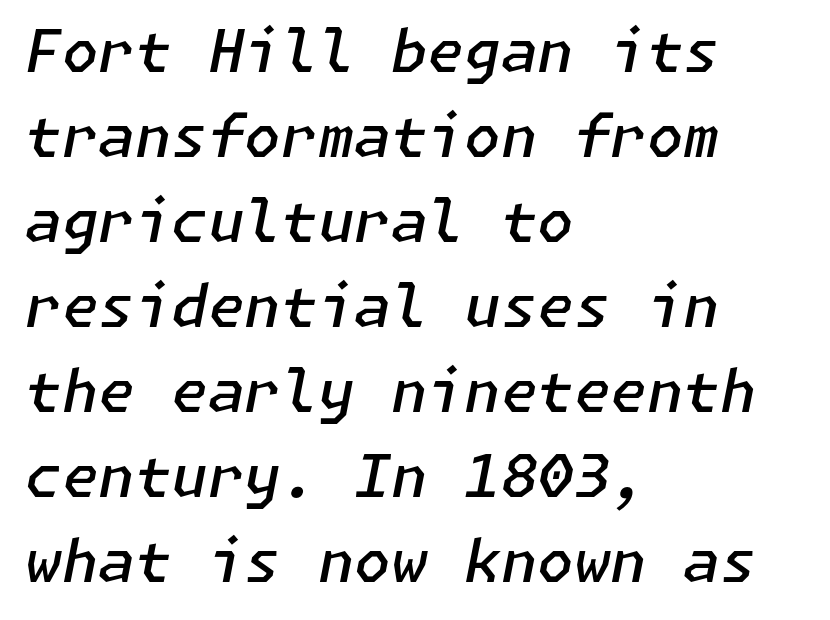
Q: Is the text bold? A: Semi-bold.
Q: Is the text italic (slanted)? A: Yes, it leans right by about 11 degrees.
Q: Is the text underlined? A: No.
Q: How is the paragraph aligned? A: Left-aligned.
Q: Is the spacing between letters normal or unusually wide? A: Normal.
Q: Is the spacing between lines tight, normal or loose? A: Normal.
Q: Width (condensed, normal, or wide)? A: Normal.
Q: Stroke contrast? A: Low.
Q: x-height? A: Medium.
